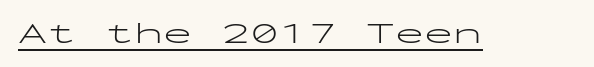
The letters carry no serifs — their stems end cleanly without finishing strokes. Monospaced: the letters line up in strict vertical columns. A baseline rule has been typeset under these characters. Ascenders rise straight up at ninety degrees.
